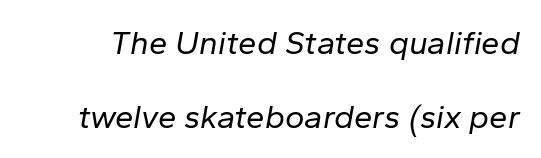
Q: Is the text bold? A: No.
Q: Is the text italic (slanted)? A: Yes, it leans right by about 10 degrees.
Q: Is the text underlined? A: No.
Q: Is the spacing between letters normal or unusually wide? A: Normal.
Q: Is the spacing between lines tight, normal or loose? A: Loose.
Q: Width (condensed, normal, or wide)? A: Normal.
Q: Stroke contrast? A: Low.
Q: x-height? A: Medium.
Q: Monospaced? A: No.
